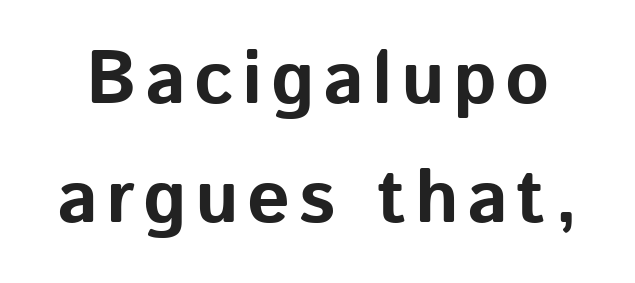
Summary of weight: heavy, a full bold. Is there any slant? The stems are plumb. Each new line begins a customary step beneath the previous one. Rule under the text: the space is simply empty. The glyphs in this specimen are sans serif.
